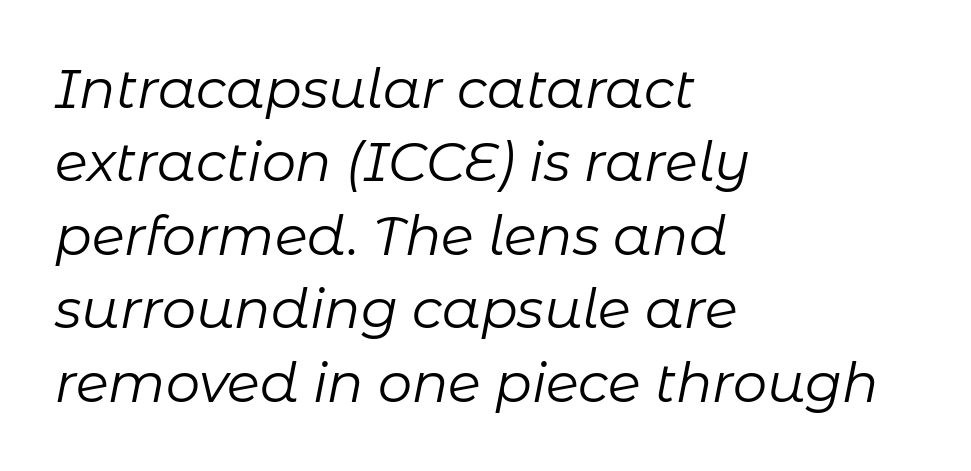
Unmarked baselines from the first word to the last. The face used here is proportionally spaced, like ordinary book or web type. Think standard paragraph weight, or any step lighter than that. Every row of glyphs begins at an identical x-position on the left.
